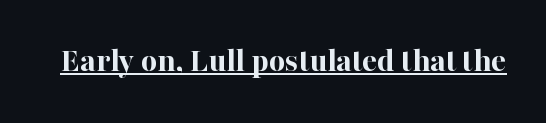
{"serif": "yes", "italic": "no", "bold": "yes", "weight": "bold", "width": "normal", "stroke_contrast": "high", "x_height": "medium", "monospaced": "no", "underline": "yes", "letter_spacing": "normal", "letter_spacing_em": 0.0, "glyph_px": 35}
